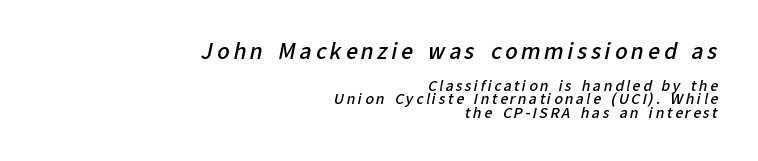
Scale decreases going downward across the two blocks. Letters rest on an invisible, unmarked baseline. Baseline-to-baseline distance is barely more than the letter height. Slightly chunky letters — semibold, I'd say, not full bold. Is the block centered? No — it sits flush against the right margin.
